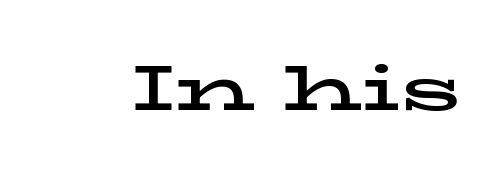
Q: Is the text italic (slanted)? A: No, it is upright.
Q: Is the typeface a serif or a sans-serif typeface? A: Serif.
Q: Is the text underlined? A: No.
Q: Is the spacing between letters normal or unusually wide? A: Normal.
Q: Width (condensed, normal, or wide)? A: Wide.
Q: Stroke contrast? A: Low.
Q: x-height? A: Medium.
Q: Monospaced? A: No.
